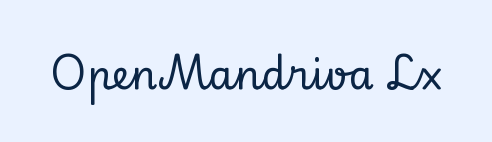
Q: Is the text italic (slanted)? A: No, it is upright.
Q: Is the text underlined? A: No.
Q: Is the spacing between letters normal or unusually wide? A: Normal.
Q: Width (condensed, normal, or wide)? A: Normal.
Q: Stroke contrast? A: Low.
Q: x-height? A: Small.
Q: Monospaced? A: No.
